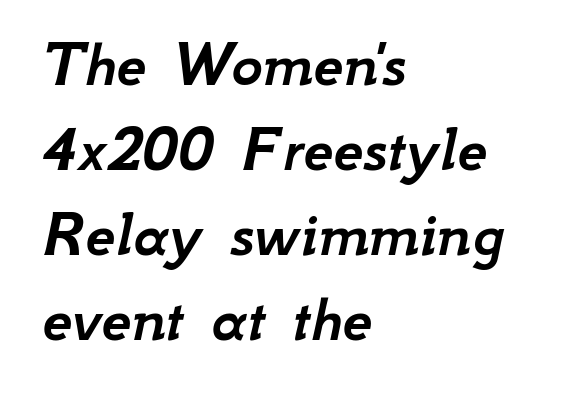
A typesetter would call this zero additional tracking. Rows of type keep a routine distance in the vertical direction. The passage shown leans; its letterforms are oblique. Proportional: the letters do not fall into vertical columns. Unmarked baselines from the first word to the last. This sample is left-justified, so line endings fall wherever the words run out.
